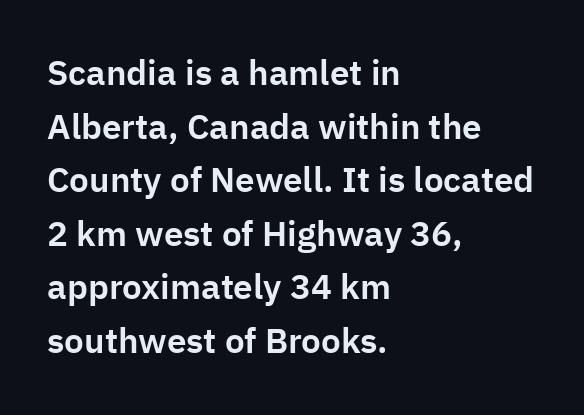
Q: Is the text italic (slanted)? A: No, it is upright.
Q: Is the typeface a serif or a sans-serif typeface? A: Sans-serif.
Q: Is the text underlined? A: No.
Q: How is the paragraph aligned? A: Left-aligned.
Q: Is the spacing between letters normal or unusually wide? A: Normal.
Q: Is the spacing between lines tight, normal or loose? A: Normal.
Q: Width (condensed, normal, or wide)? A: Normal.
Q: Stroke contrast? A: Low.
Q: x-height? A: Medium.
Q: Monospaced? A: No.
